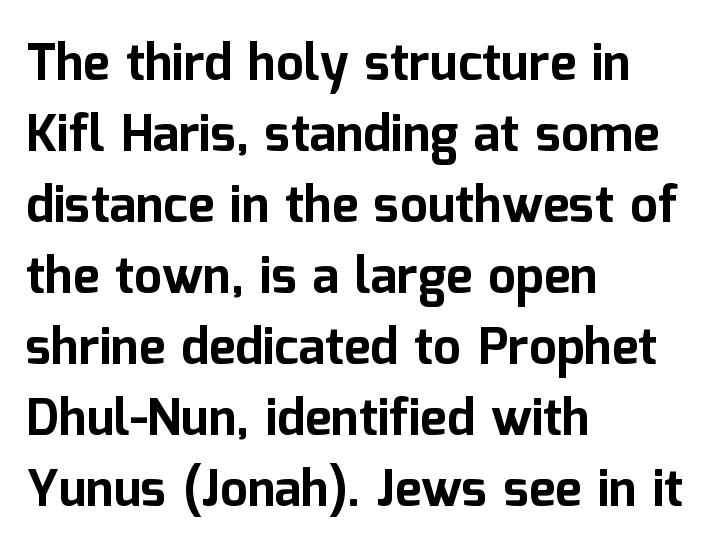
The image shows 50 px bold sans-serif type, upright; set left-aligned, normal line spacing (1.42x), normal letter spacing, not underlined; low stroke contrast and a medium x-height.
